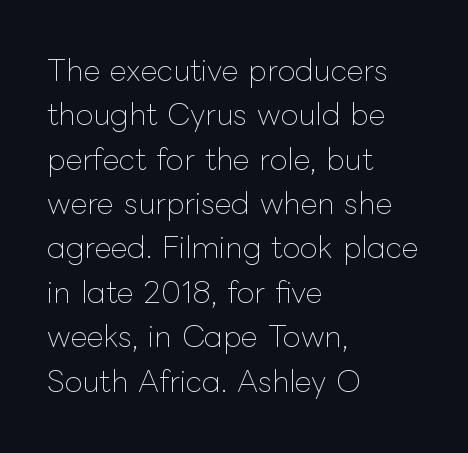
The baseline area is clear. These lines sit exactly where default settings would place them. The ragged edge is on the right, which tells us the setting is flush left. Every character sits straight up, as roman type does. Stems here are at most as thick as an everyday book face. Varying glyph widths throughout — classic text-font behaviour.
